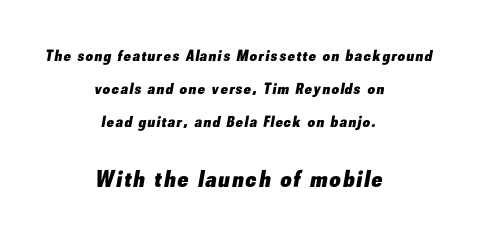
Q: Is the text bold? A: Yes.
Q: Is the text italic (slanted)? A: Yes, it leans right by about 10 degrees.
Q: Is the text underlined? A: No.
Q: How is the paragraph aligned? A: Centered.
Q: Is the spacing between lines tight, normal or loose? A: Loose.
Q: Which block of text is set in a larger size, the first (top) or the second (bottom)? A: The second (bottom) one.
